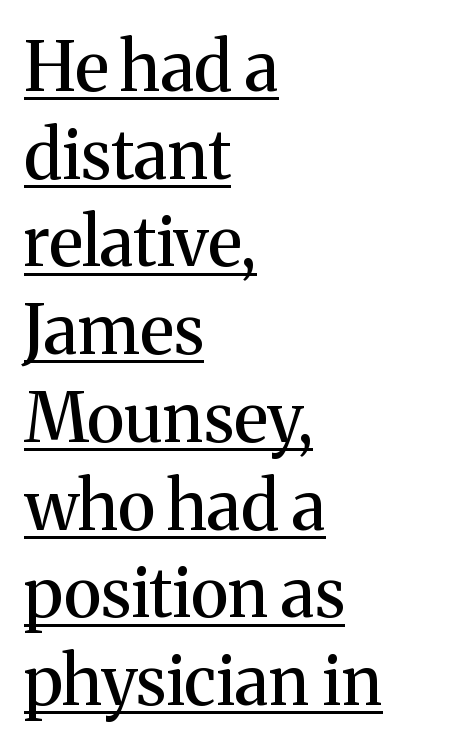
The lettering holds an erect, upright posture throughout. Proportional: the letters do not fall into vertical columns. Somebody hit Ctrl+U on this one — the words are underlined. Interline gaps are of average width in this sample. Classification — serif.
